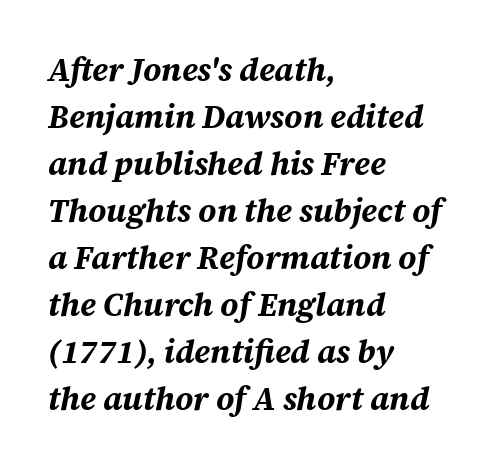
This rendering uses left alignment, leaving the right contour irregular. The letterforms sit shoulder to shoulder at normal distance. Plain, unruled lines of type. The face used here has the dense, thick strokes of a bold. Honestly, the row spacing looks completely unremarkable.
